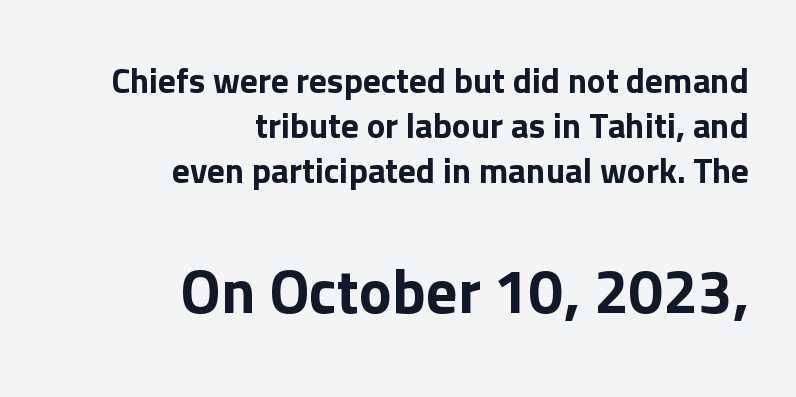
The glyphs are unaccompanied by any horizontal stroke below them. No feet cap the strokes, marking this as sans-serif type. Every stem runs plumb, perpendicular to the baseline. The letters sit at their default tracking, neither squeezed nor spread. Type size steps up from the first block to the second.
